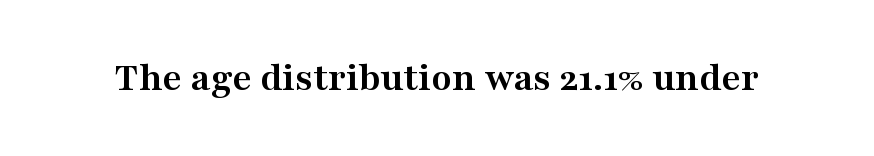
The type is set solid horizontally, with unmodified tracking. Note the varied advance widths — an 'i' is clearly narrower than an 'm'. Is the type bold? Yes — the strokes are clearly thick and heavy. To sum up the face: it has serifs.
